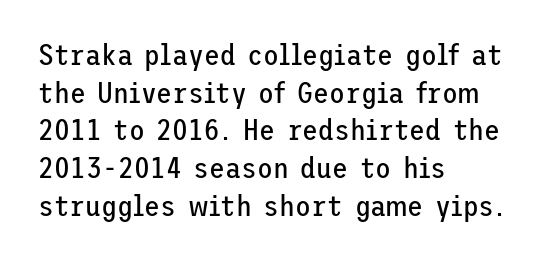
The image shows 29 px regular-weight sans-serif type, upright; set left-aligned, normal line spacing (1.3x), normal letter spacing, not underlined; low stroke contrast and a medium x-height.
